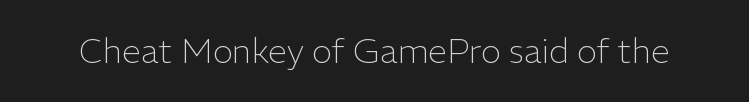
{"serif": "no", "italic": "no", "bold": "no", "weight": "light", "width": "normal", "stroke_contrast": "low", "x_height": "medium", "monospaced": "no", "underline": "no", "letter_spacing": "normal", "letter_spacing_em": 0.0, "glyph_px": 34}
